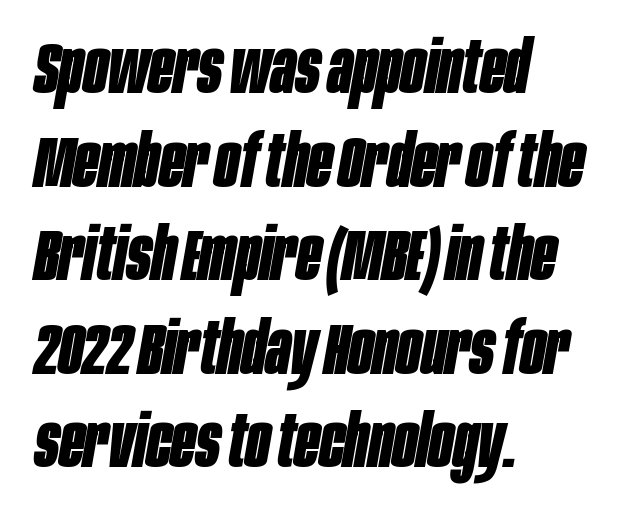
{"italic": "yes", "lean": "right", "slant_degrees": 10, "bold": "yes", "weight": "bold", "width": "condensed", "stroke_contrast": "low", "x_height": "large", "monospaced": "no", "underline": "no", "align": "left", "line_spacing": "normal", "line_spacing_ratio": 1.3, "letter_spacing": "normal", "letter_spacing_em": 0.0, "glyph_px": 72}
